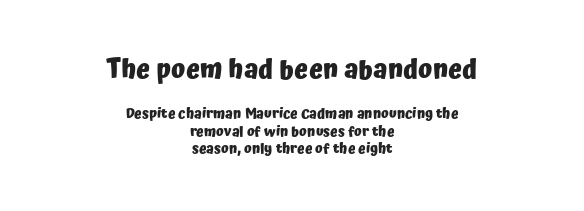
{"italic": "no", "bold": "yes", "underline": "no", "align": "center", "line_spacing": "normal", "line_spacing_ratio": 1.25, "letter_spacing": "normal", "letter_spacing_em": 0.0, "larger_block": "first", "size_ratio": 1.86, "glyph_px": 26}
